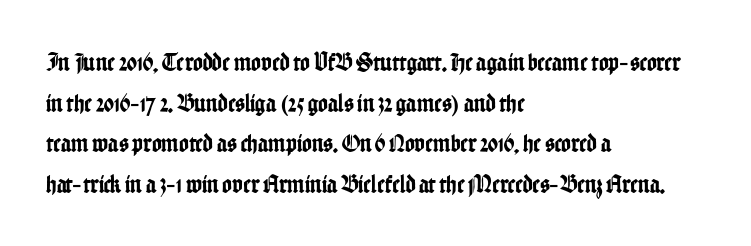
Q: Is the text italic (slanted)? A: No, it is upright.
Q: Is the text underlined? A: No.
Q: How is the paragraph aligned? A: Left-aligned.
Q: Is the spacing between letters normal or unusually wide? A: Normal.
Q: Is the spacing between lines tight, normal or loose? A: Normal.
